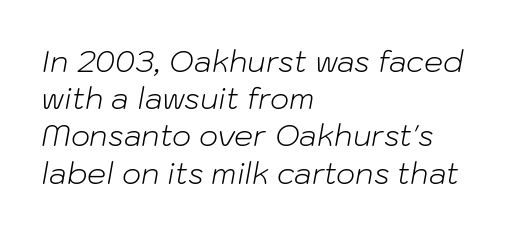
The image shows 30 px light type, italic (leaning right); set left-aligned, line spacing 1.24x, normal letter spacing, not underlined; low stroke contrast and a medium x-height.
